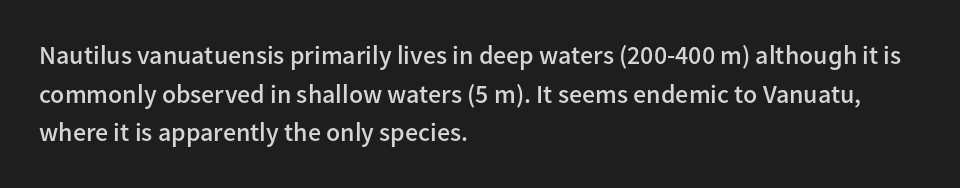
The image shows 26 px text type, upright; set left-aligned, normal line spacing (1.49x), normal letter spacing, not underlined.
